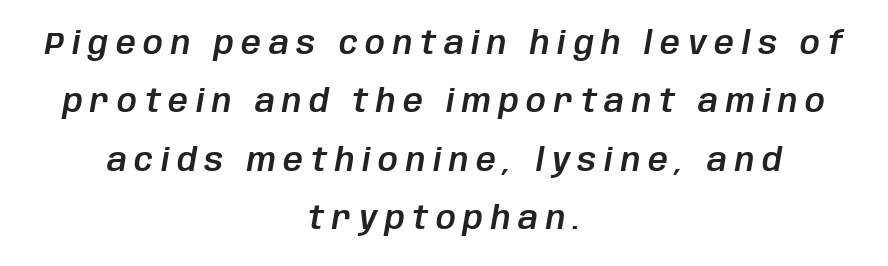
Caption: multi-line text, centered on the measure. The letters are slanted; this is an italic face. Only glyphs here, with clear space below each row. Character widths vary here, with narrow letters taking less room than wide ones.
